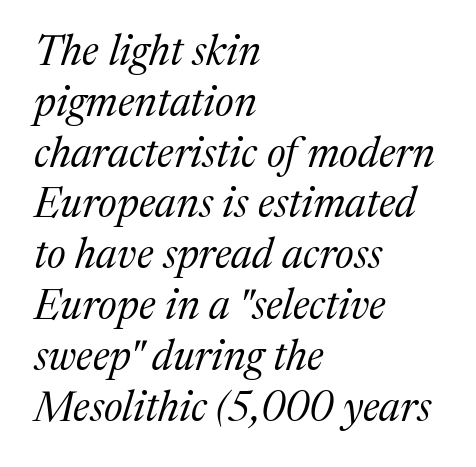
Q: Is the text bold? A: No.
Q: Is the text italic (slanted)? A: Yes, it leans right by about 17 degrees.
Q: Is the typeface a serif or a sans-serif typeface? A: Serif.
Q: Is the text underlined? A: No.
Q: How is the paragraph aligned? A: Left-aligned.
Q: Is the spacing between letters normal or unusually wide? A: Normal.
Q: Width (condensed, normal, or wide)? A: Normal.
Q: Stroke contrast? A: Medium.
Q: x-height? A: Medium.
Q: Monospaced? A: No.
